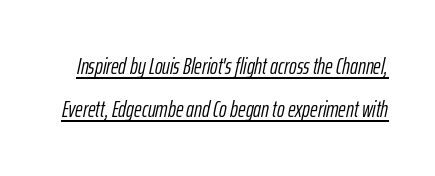
The face looks like a standard text weight, possibly lighter. Tracking here is standard; glyphs follow each other at the usual distance. Every character sits at an angle, as italics do. Has an underline been added? It has.
